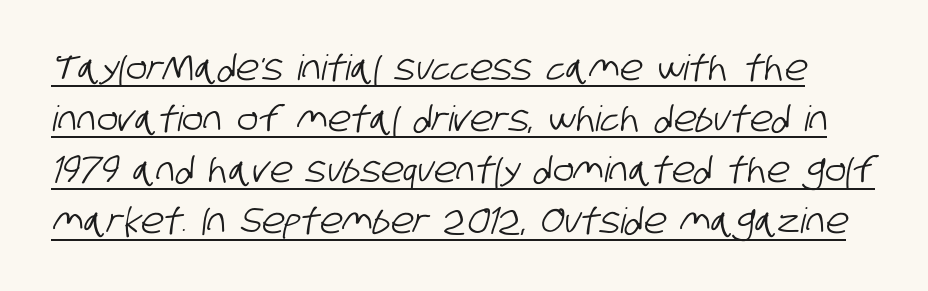
What stands out about the letter spacing? Nothing — it is the standard amount. The designer went with a sans here, leaving each stem footless. Interline gaps are of average width in this sample. Decoration check: the copy is underlined. These lines are rendered in a variable-pitch font.
